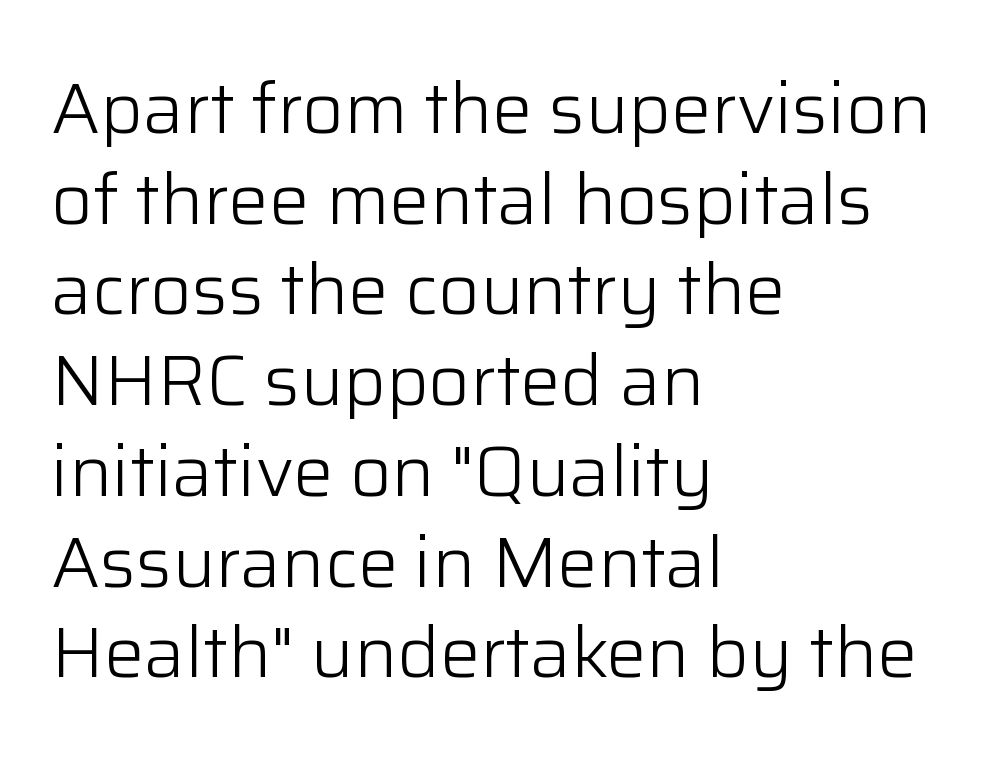
Do the characters align in a grid? No, the font is proportional. Casual observation: everything's shoved over to the left. To sum up the face: it is a sans, with no serifs. Default kerning and tracking; the words read as compact shapes. The glyphs are unaccompanied by any horizontal stroke below them.
